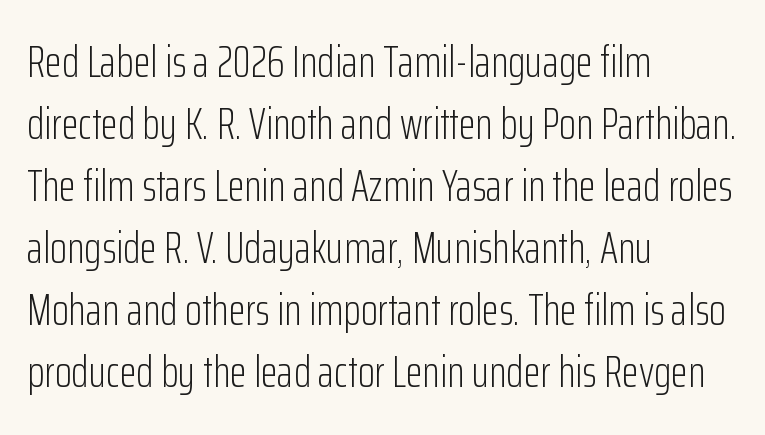
The image shows 44 px light, condensed sans-serif type, upright; set left-aligned, normal line spacing (1.41x), normal letter spacing, not underlined; low stroke contrast and a medium x-height.
